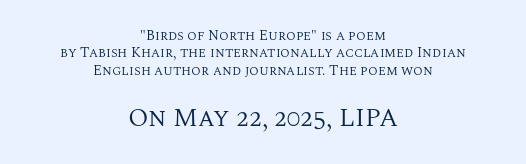
The image shows 26 px text type, upright; set centered, line spacing 1.24x, normal letter spacing, not underlined; the second (bottom) block is 1.86x larger.
